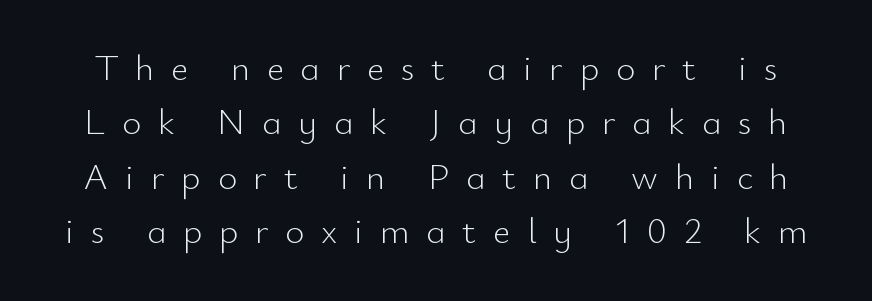
The image shows 37 px light sans-serif type, upright; set normal line spacing (1.47x), unusually wide letter spacing (+0.45 em), not underlined; low stroke contrast and a small x-height.
